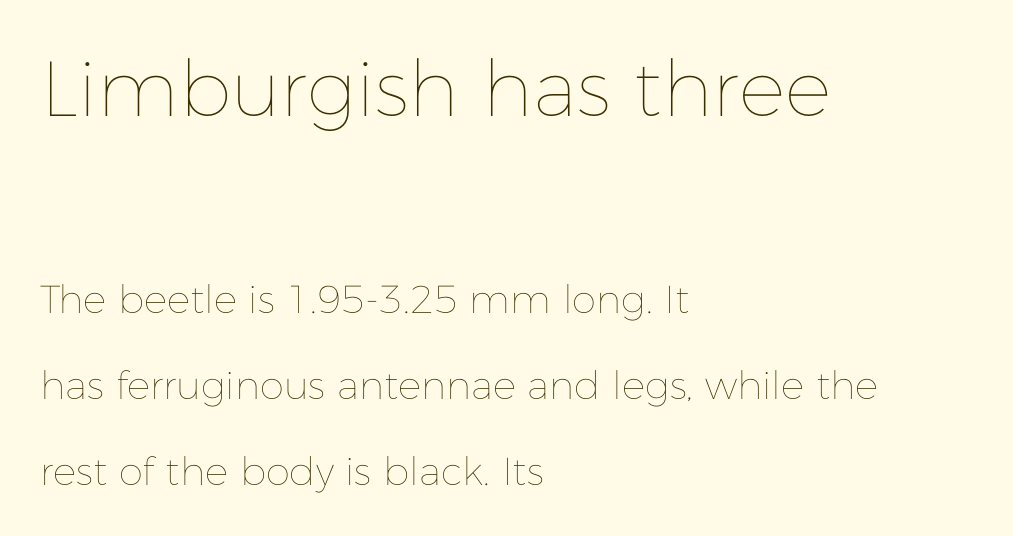
{"italic": "no", "bold": "no", "weight": "thin", "width": "normal", "stroke_contrast": "low", "x_height": "medium", "monospaced": "no", "underline": "no", "align": "left", "line_spacing": "loose", "line_spacing_ratio": 2.21, "letter_spacing": "normal", "letter_spacing_em": 0.0, "larger_block": "first", "size_ratio": 2.0, "glyph_px": 78}
